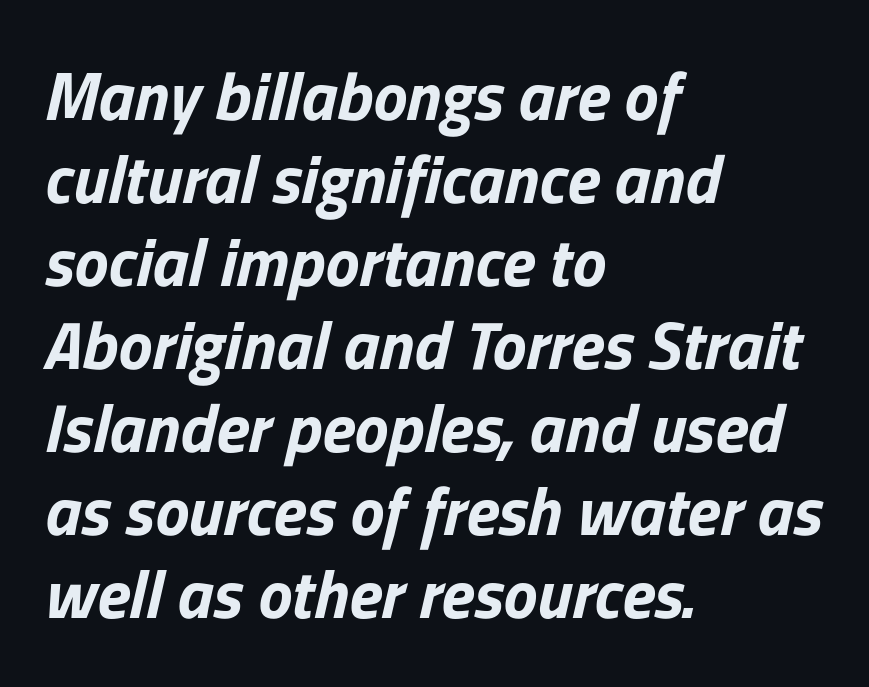
This sample uses plain, unmodified letter spacing. Bare-footed words on every line. Is this a fixed-width face? No — the glyphs have proportional, varying widths. Line starts are locked; line ends wander.
